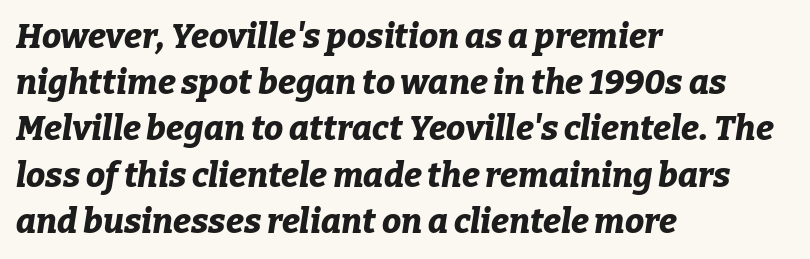
{"italic": "yes", "lean": "right", "slant_degrees": 9, "bold": "yes", "weight": "bold", "width": "normal", "stroke_contrast": "low", "x_height": "medium", "monospaced": "no", "underline": "no", "align": "left", "line_spacing": "normal", "line_spacing_ratio": 1.36, "letter_spacing": "normal", "letter_spacing_em": 0.0, "glyph_px": 34}
